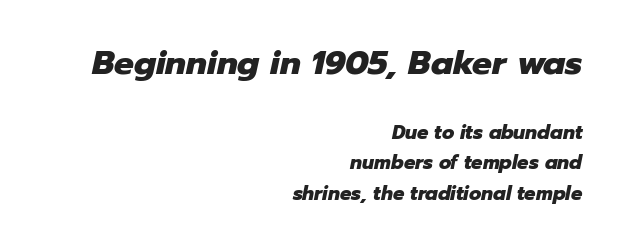
{"italic": "yes", "lean": "right", "slant_degrees": 12, "bold": "yes", "weight": "heavy", "width": "normal", "stroke_contrast": "low", "x_height": "medium", "monospaced": "no", "underline": "no", "align": "right", "line_spacing": "normal", "line_spacing_ratio": 1.61, "letter_spacing": "normal", "letter_spacing_em": 0.0, "larger_block": "first", "size_ratio": 1.74, "glyph_px": 33}
